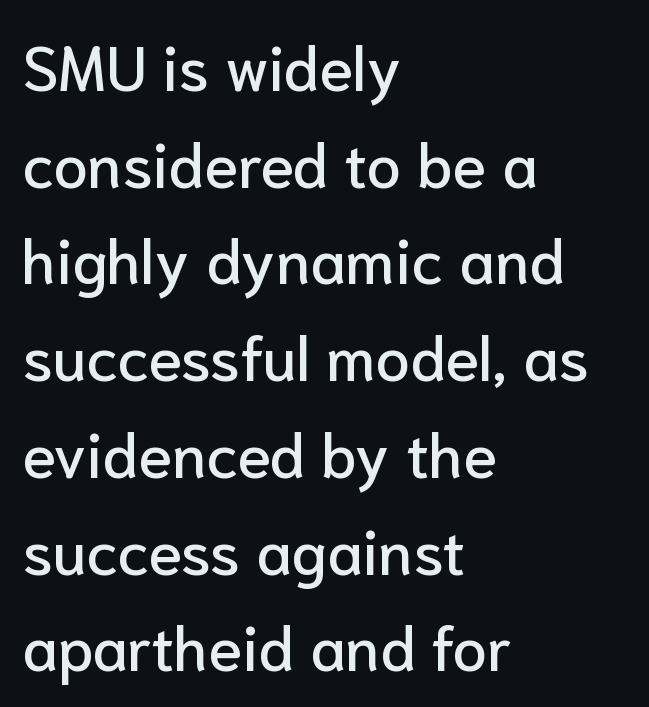
{"serif": "no", "italic": "no", "width": "normal", "stroke_contrast": "low", "x_height": "medium", "monospaced": "no", "underline": "no", "align": "left", "line_spacing": "normal", "line_spacing_ratio": 1.56, "letter_spacing": "normal", "letter_spacing_em": 0.0, "glyph_px": 62}
